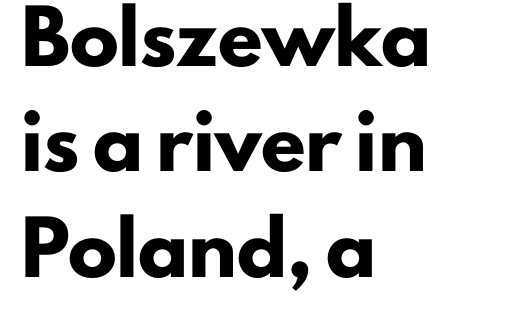
{"serif": "no", "italic": "no", "bold": "yes", "weight": "heavy", "width": "normal", "stroke_contrast": "low", "x_height": "small", "monospaced": "no", "underline": "no", "align": "left", "line_spacing": "loose", "line_spacing_ratio": 2.15, "letter_spacing": "normal", "letter_spacing_em": 0.0, "glyph_px": 49}
